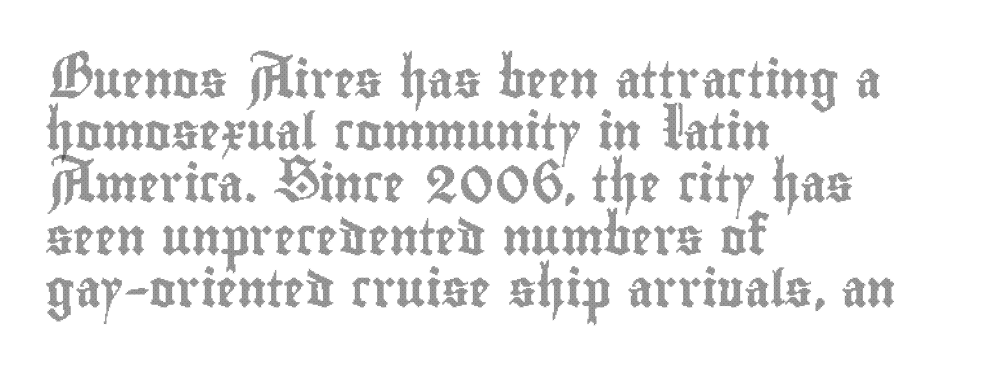
Has an underline been added? It has not. A typesetter would call this leading conventional body-copy spacing. Where is the straight margin? On the left. Honestly, the letter spacing is just normal — you wouldn't notice it. Note the varied advance widths — an 'i' is clearly narrower than an 'm'.
